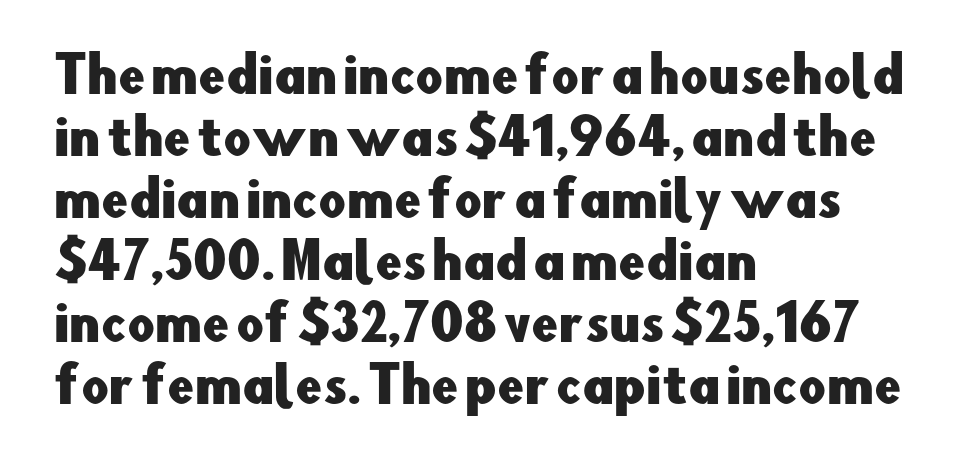
Type without underlining. Nothing unusual about the tracking: characters are spaced as the font intends. Characters remain perfectly vertical along every line. The rendering uses natural spacing where letterforms have individual widths.
